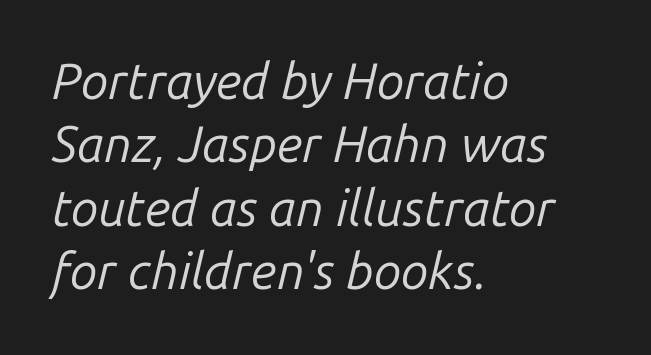
The image shows 50 px regular-weight type, italic (leaning right); set left-aligned, normal line spacing (1.27x), normal letter spacing, not underlined; low stroke contrast and a medium x-height.
